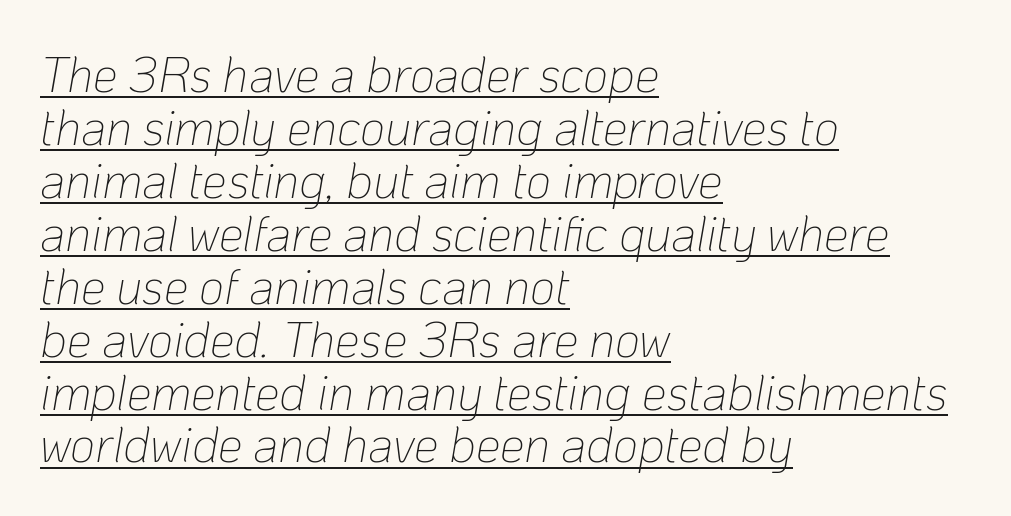
There's an unmistakable incline to the writing here. Note the varied advance widths — an 'i' is clearly narrower than an 'm'. Caption: multi-line text, flush left, ragged right. Letter spacing: default. Every word sits above its own underline.
